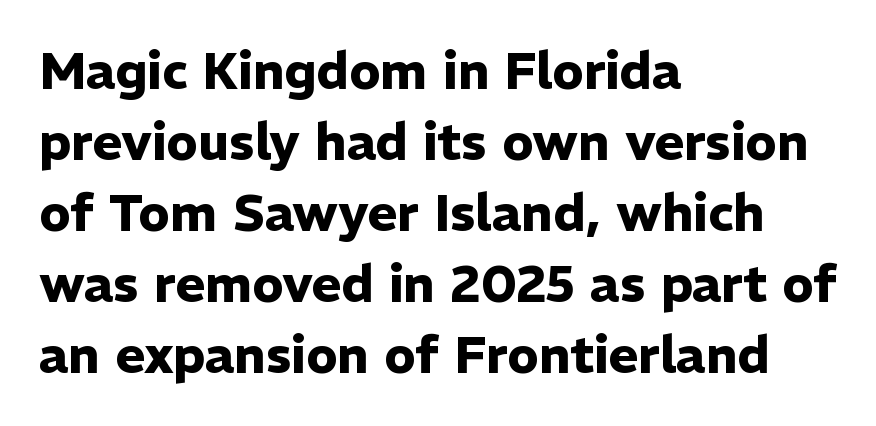
Q: Is the text bold? A: Yes.
Q: Is the text italic (slanted)? A: No, it is upright.
Q: Is the typeface a serif or a sans-serif typeface? A: Sans-serif.
Q: Is the text underlined? A: No.
Q: How is the paragraph aligned? A: Left-aligned.
Q: Is the spacing between letters normal or unusually wide? A: Normal.
Q: Is the spacing between lines tight, normal or loose? A: Normal.
Q: Width (condensed, normal, or wide)? A: Normal.
Q: Stroke contrast? A: Low.
Q: x-height? A: Medium.
Q: Monospaced? A: No.
